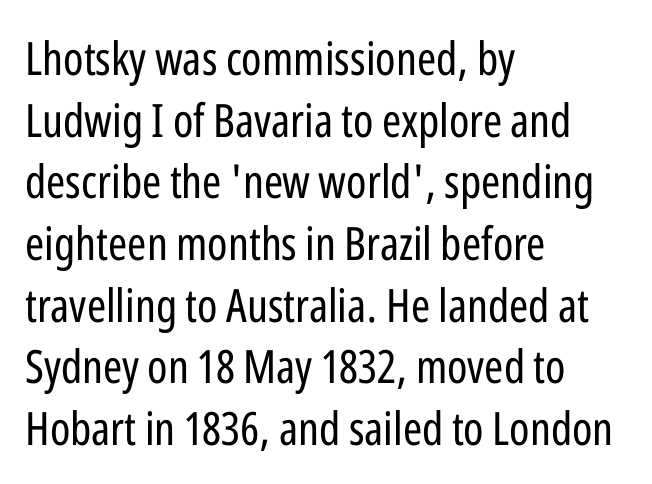
{"serif": "no", "italic": "no", "bold": "no", "weight": "regular", "width": "condensed", "stroke_contrast": "low", "x_height": "medium", "monospaced": "no", "underline": "no", "align": "left", "line_spacing": "normal", "line_spacing_ratio": 1.34, "letter_spacing": "normal", "letter_spacing_em": 0.0, "glyph_px": 46}
